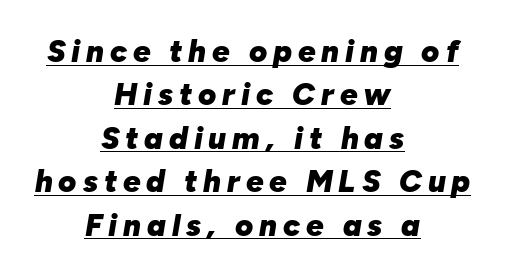
Q: Is the text bold? A: Yes.
Q: Is the text italic (slanted)? A: Yes, it leans right by about 10 degrees.
Q: Is the text underlined? A: Yes.
Q: How is the paragraph aligned? A: Centered.
Q: Is the spacing between lines tight, normal or loose? A: Normal.
Q: Width (condensed, normal, or wide)? A: Normal.
Q: Stroke contrast? A: Low.
Q: x-height? A: Medium.
Q: Monospaced? A: No.
